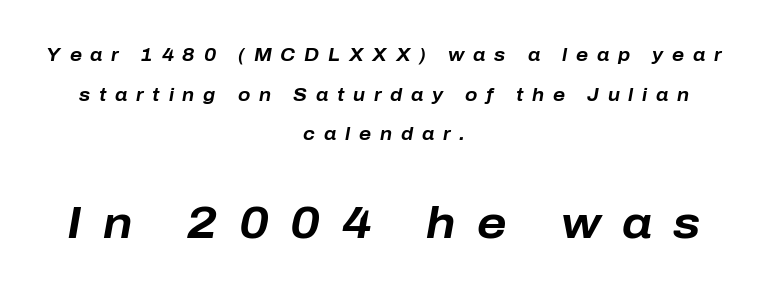
The image shows 44 px bold type, italic (leaning right); set centered, loose line spacing (2.2x), unusually wide letter spacing (+0.49 em), not underlined; the second (bottom) block is 2.44x larger; low stroke contrast and a medium x-height.
